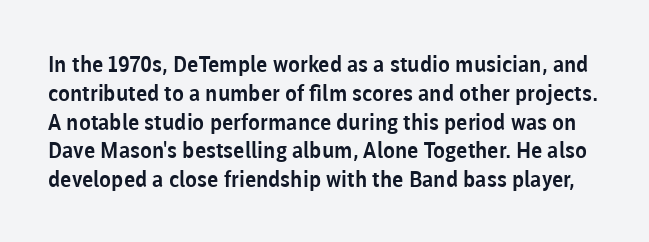
Q: Is the text italic (slanted)? A: No, it is upright.
Q: Is the text underlined? A: No.
Q: Is the spacing between letters normal or unusually wide? A: Normal.
Q: Is the spacing between lines tight, normal or loose? A: Normal.
